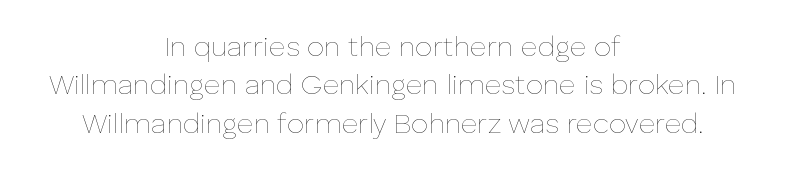
{"italic": "no", "bold": "no", "weight": "thin", "width": "normal", "stroke_contrast": "low", "x_height": "medium", "monospaced": "no", "underline": "no", "align": "center", "line_spacing": "normal", "line_spacing_ratio": 1.37, "letter_spacing": "normal", "letter_spacing_em": 0.0, "glyph_px": 28}
